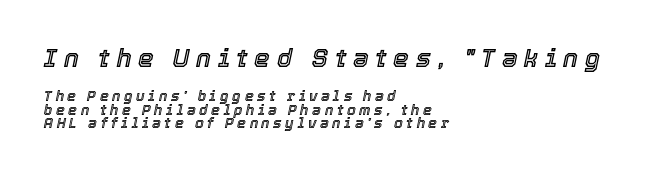
Q: Is the text italic (slanted)? A: Yes, it leans right by about 12 degrees.
Q: Is the text underlined? A: No.
Q: How is the paragraph aligned? A: Left-aligned.
Q: Is the spacing between letters normal or unusually wide? A: Unusually wide.
Q: Is the spacing between lines tight, normal or loose? A: Tight.
Q: Which block of text is set in a larger size, the first (top) or the second (bottom)? A: The first (top) one.
